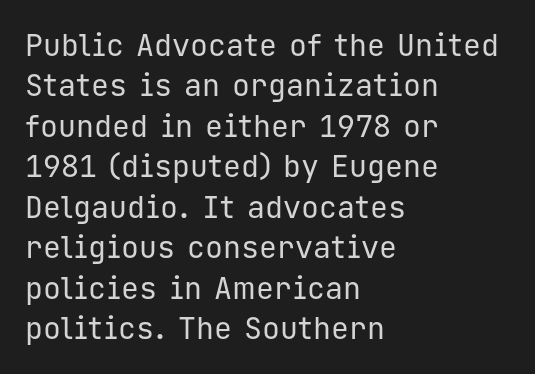
Q: Is the text bold? A: No.
Q: Is the text italic (slanted)? A: No, it is upright.
Q: Is the typeface a serif or a sans-serif typeface? A: Sans-serif.
Q: Is the text underlined? A: No.
Q: How is the paragraph aligned? A: Left-aligned.
Q: Is the spacing between letters normal or unusually wide? A: Normal.
Q: Is the spacing between lines tight, normal or loose? A: Normal.
Q: Width (condensed, normal, or wide)? A: Normal.
Q: Stroke contrast? A: Low.
Q: x-height? A: Medium.
Q: Monospaced? A: Yes.
